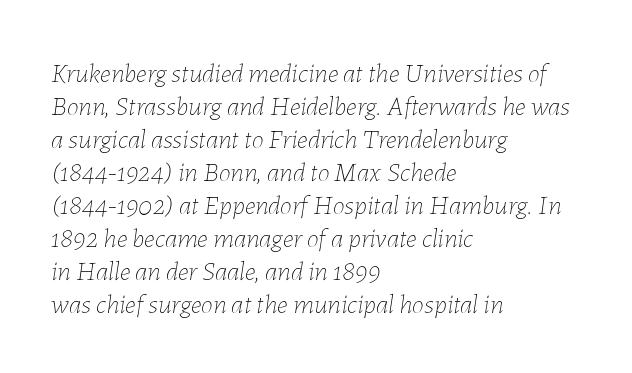
Q: Is the text bold? A: No.
Q: Is the text italic (slanted)? A: Yes, it leans right by about 7 degrees.
Q: Is the text underlined? A: No.
Q: How is the paragraph aligned? A: Left-aligned.
Q: Is the spacing between letters normal or unusually wide? A: Normal.
